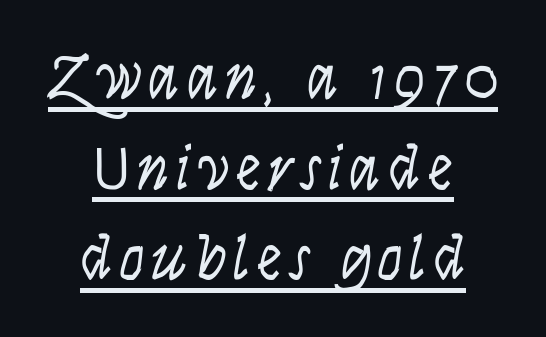
The image shows 63 px light, condensed type, italic (leaning right); set centered, normal line spacing (1.44x), underlined; low stroke contrast and a large x-height.
